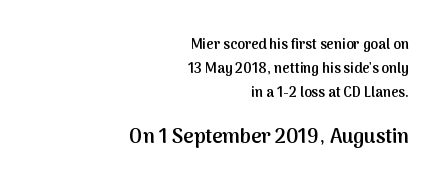
A fair bit of extra ink — the face is semibold, not bold. Compare the two chunks: the lower has the greater cap height. What stands out about the letter spacing? Nothing — it is the standard amount. Nobody drew a line under any word here. Unlike italic type, these characters show no tilt at all. Where is the straight margin? On the right.
